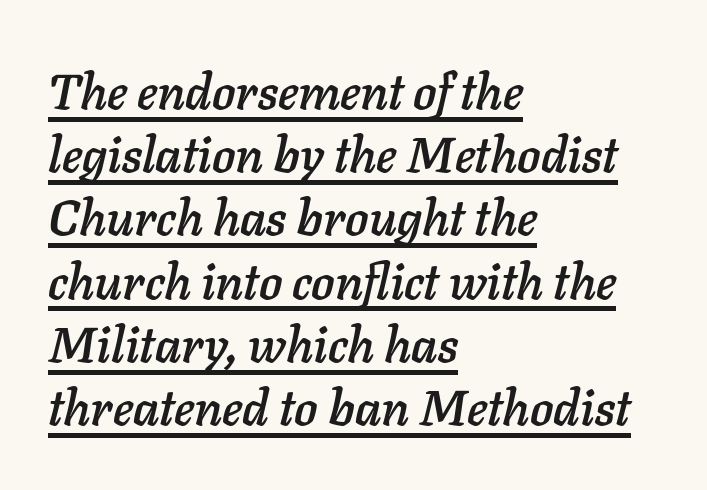
Q: Is the text italic (slanted)? A: Yes, it leans right by about 11 degrees.
Q: Is the text underlined? A: Yes.
Q: How is the paragraph aligned? A: Left-aligned.
Q: Is the spacing between letters normal or unusually wide? A: Normal.
Q: Is the spacing between lines tight, normal or loose? A: Normal.
Q: Width (condensed, normal, or wide)? A: Normal.
Q: Stroke contrast? A: Low.
Q: x-height? A: Medium.
Q: Monospaced? A: No.
